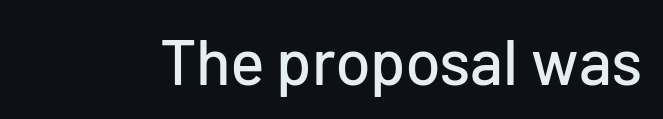
{"serif": "no", "italic": "no", "width": "normal", "stroke_contrast": "low", "x_height": "medium", "monospaced": "no", "underline": "no", "letter_spacing": "normal", "letter_spacing_em": 0.0, "glyph_px": 64}
